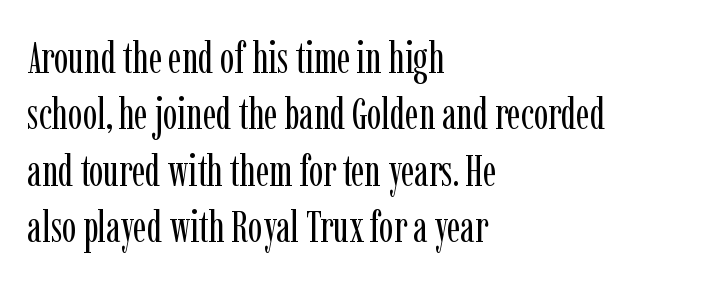
Q: Is the text bold? A: No.
Q: Is the text italic (slanted)? A: No, it is upright.
Q: Is the typeface a serif or a sans-serif typeface? A: Serif.
Q: Is the text underlined? A: No.
Q: How is the paragraph aligned? A: Left-aligned.
Q: Is the spacing between letters normal or unusually wide? A: Normal.
Q: Is the spacing between lines tight, normal or loose? A: Normal.
Q: Width (condensed, normal, or wide)? A: Condensed.
Q: Stroke contrast? A: Low.
Q: x-height? A: Medium.
Q: Monospaced? A: No.
